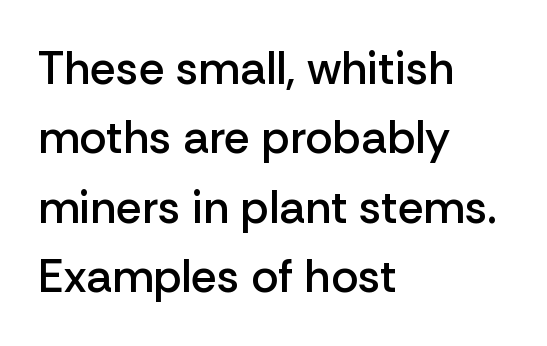
Q: Is the text bold? A: Semi-bold.
Q: Is the text italic (slanted)? A: No, it is upright.
Q: Is the typeface a serif or a sans-serif typeface? A: Sans-serif.
Q: Is the text underlined? A: No.
Q: How is the paragraph aligned? A: Left-aligned.
Q: Is the spacing between letters normal or unusually wide? A: Normal.
Q: Is the spacing between lines tight, normal or loose? A: Normal.
Q: Width (condensed, normal, or wide)? A: Normal.
Q: Stroke contrast? A: Low.
Q: x-height? A: Medium.
Q: Monospaced? A: No.
